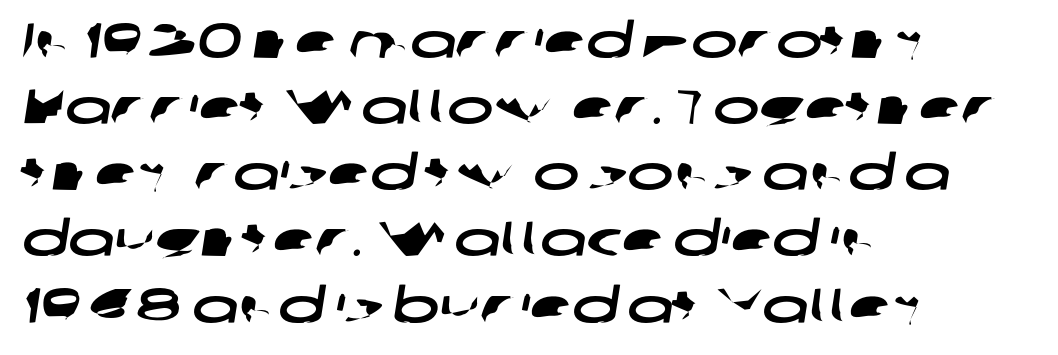
{"serif": "no", "width": "wide", "stroke_contrast": "low", "x_height": "medium", "monospaced": "no", "underline": "no", "align": "left", "line_spacing": "normal", "line_spacing_ratio": 1.35, "letter_spacing": "normal", "letter_spacing_em": 0.0, "glyph_px": 49}
